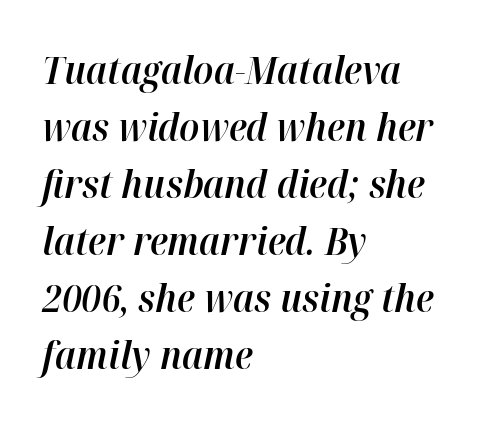
The face used here is proportionally spaced, like ordinary book or web type. Slightly chunky letters — semibold, I'd say, not full bold. Where is the straight margin? On the left. Bare-footed words on every line.
